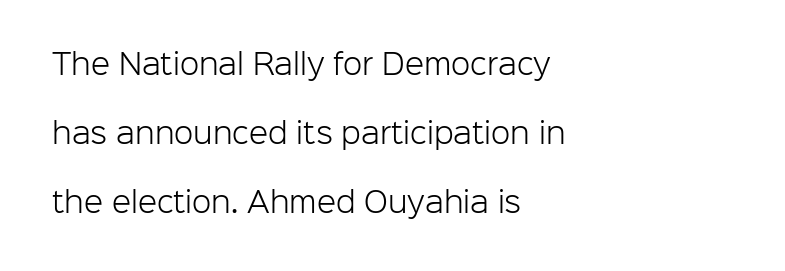
{"serif": "no", "italic": "no", "bold": "no", "weight": "light", "width": "normal", "stroke_contrast": "low", "x_height": "medium", "monospaced": "no", "underline": "no", "align": "left", "line_spacing": "loose", "line_spacing_ratio": 2.46, "letter_spacing": "normal", "letter_spacing_em": 0.0, "glyph_px": 28}
